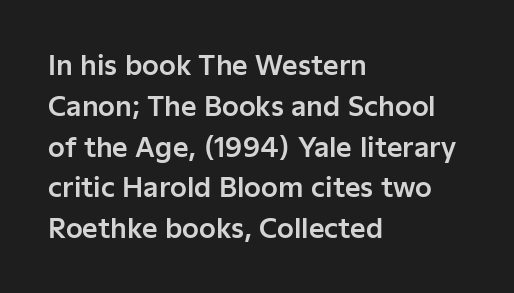
{"italic": "no", "underline": "no", "align": "left", "line_spacing": "normal", "line_spacing_ratio": 1.51, "letter_spacing": "normal", "letter_spacing_em": 0.0, "glyph_px": 27}
